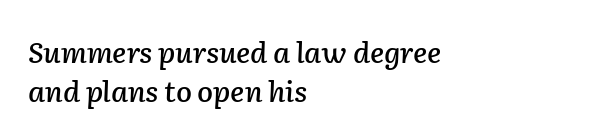
Q: Is the text italic (slanted)? A: Yes, it leans right by about 2 degrees.
Q: Is the text underlined? A: No.
Q: How is the paragraph aligned? A: Left-aligned.
Q: Is the spacing between letters normal or unusually wide? A: Normal.
Q: Is the spacing between lines tight, normal or loose? A: Normal.
Q: Width (condensed, normal, or wide)? A: Normal.
Q: Stroke contrast? A: Low.
Q: x-height? A: Medium.
Q: Monospaced? A: No.
